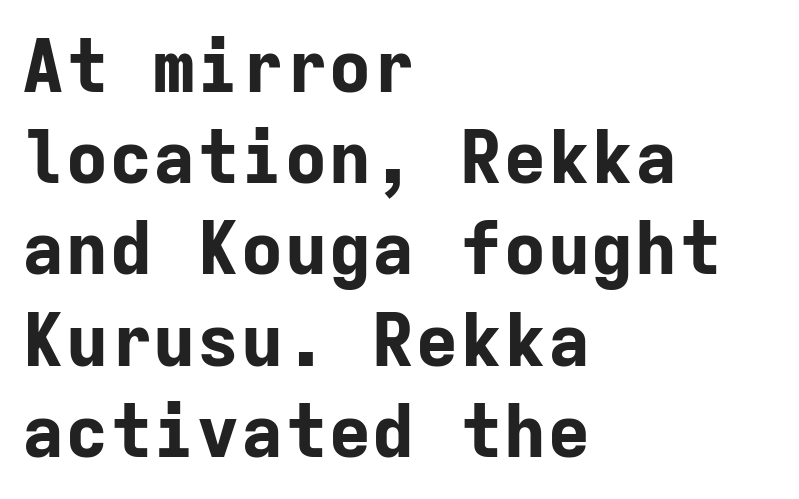
Q: Is the text bold? A: Yes.
Q: Is the text italic (slanted)? A: No, it is upright.
Q: Is the typeface a serif or a sans-serif typeface? A: Sans-serif.
Q: Is the text underlined? A: No.
Q: How is the paragraph aligned? A: Left-aligned.
Q: Is the spacing between letters normal or unusually wide? A: Normal.
Q: Is the spacing between lines tight, normal or loose? A: Normal.
Q: Width (condensed, normal, or wide)? A: Normal.
Q: Stroke contrast? A: Low.
Q: x-height? A: Medium.
Q: Monospaced? A: Yes.
